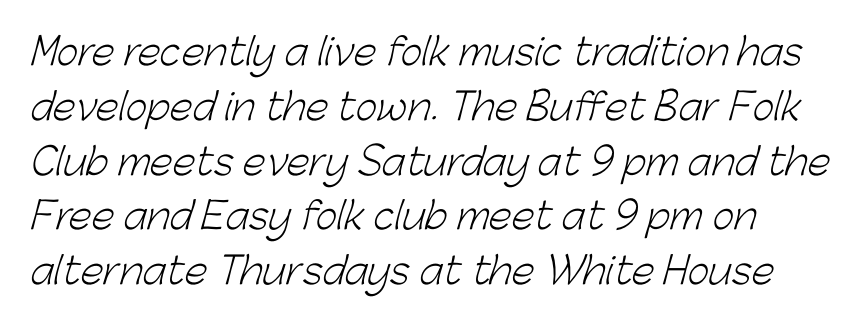
The image shows 37 px light sans-serif type; set normal line spacing (1.48x), normal letter spacing, not underlined; low stroke contrast and a medium x-height.
